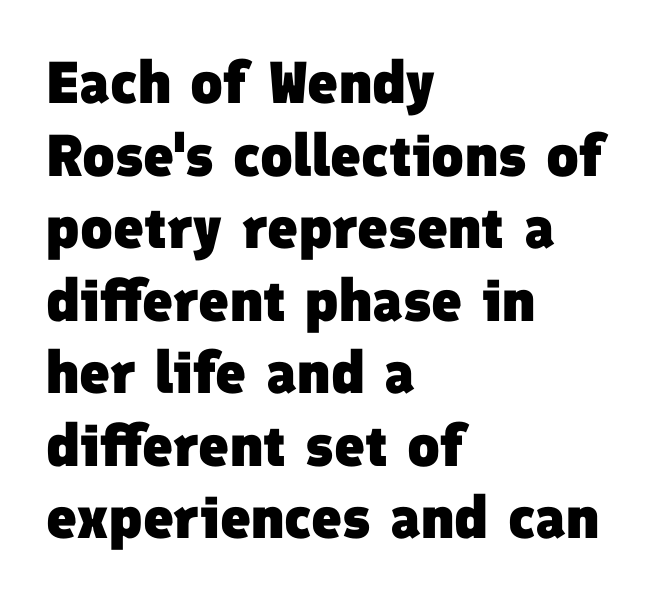
Q: Is the text bold? A: Yes.
Q: Is the typeface a serif or a sans-serif typeface? A: Sans-serif.
Q: Is the text underlined? A: No.
Q: How is the paragraph aligned? A: Left-aligned.
Q: Is the spacing between letters normal or unusually wide? A: Normal.
Q: Width (condensed, normal, or wide)? A: Normal.
Q: Stroke contrast? A: Low.
Q: x-height? A: Medium.
Q: Monospaced? A: No.
